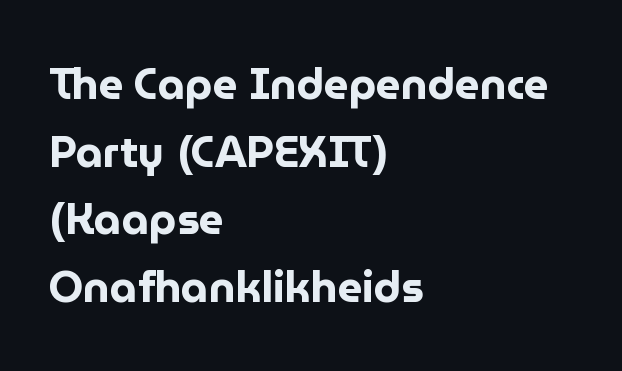
The image shows 43 px bold sans-serif type, upright; set left-aligned, normal line spacing (1.57x), normal letter spacing, not underlined; low stroke contrast and a medium x-height.
